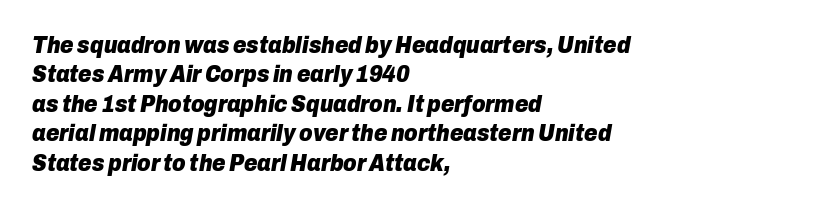
Q: Is the text bold? A: Yes.
Q: Is the text italic (slanted)? A: Yes, it leans right by about 10 degrees.
Q: Is the text underlined? A: No.
Q: How is the paragraph aligned? A: Left-aligned.
Q: Is the spacing between letters normal or unusually wide? A: Normal.
Q: Is the spacing between lines tight, normal or loose? A: Normal.
